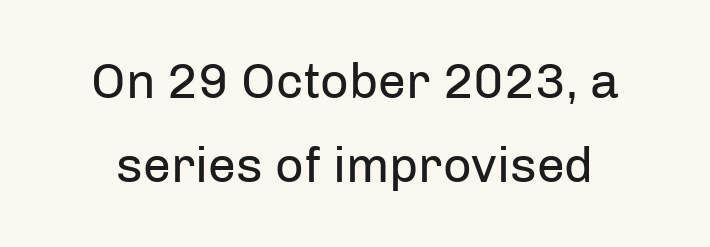
Q: Is the text bold? A: No.
Q: Is the text italic (slanted)? A: No, it is upright.
Q: Is the typeface a serif or a sans-serif typeface? A: Sans-serif.
Q: Is the text underlined? A: No.
Q: Is the spacing between letters normal or unusually wide? A: Normal.
Q: Is the spacing between lines tight, normal or loose? A: Normal.
Q: Width (condensed, normal, or wide)? A: Normal.
Q: Stroke contrast? A: Low.
Q: x-height? A: Medium.
Q: Monospaced? A: No.
